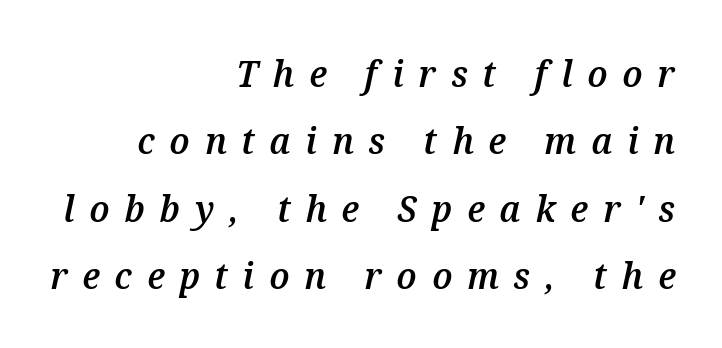
The image shows 37 px semibold type, italic (leaning right); set right-aligned, line spacing 1.82x, unusually wide letter spacing (+0.4 em), not underlined; medium stroke contrast and a medium x-height.
